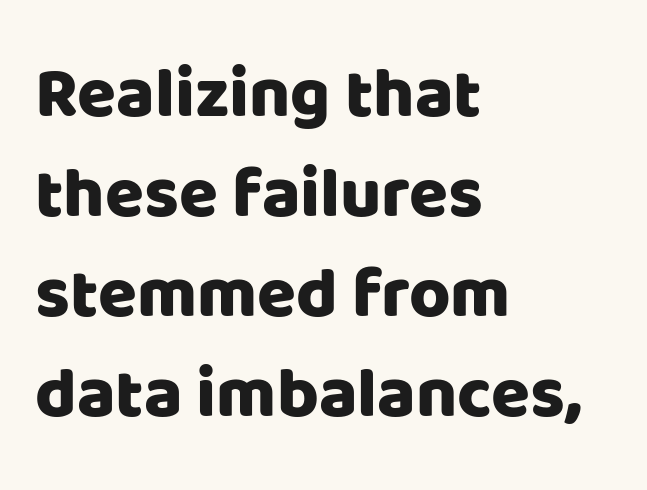
Every row of glyphs begins at an identical x-position on the left. Regarding leading, the lines here are spaced in the standard way. This rendering leaves character spacing at its baseline value. The baseline area is clear.
